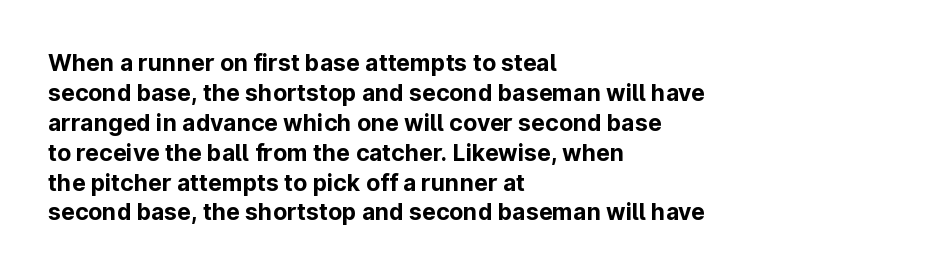
Designer's note — italics off, roman on. Clear beneath every line of the passage. Set as a true bold cut, around the 700 mark. How would I describe the line gaps? Plain and ordinary.
